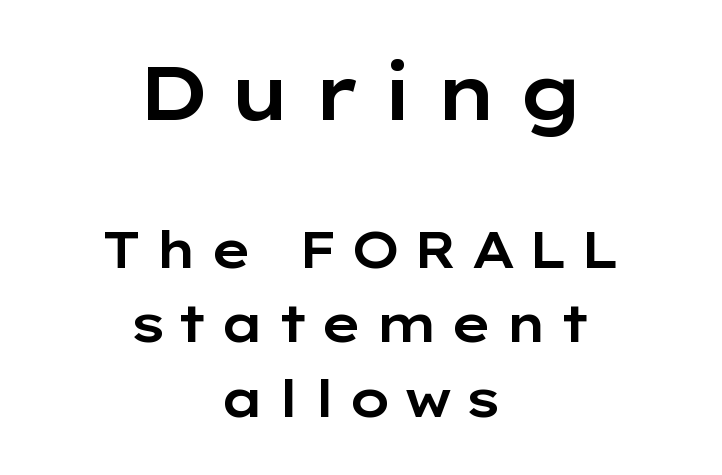
Short note: letters widely spaced. Of the two passages, the one on top uses the larger point size. Upright lettering throughout. Short and long lines alike share a common midpoint.
